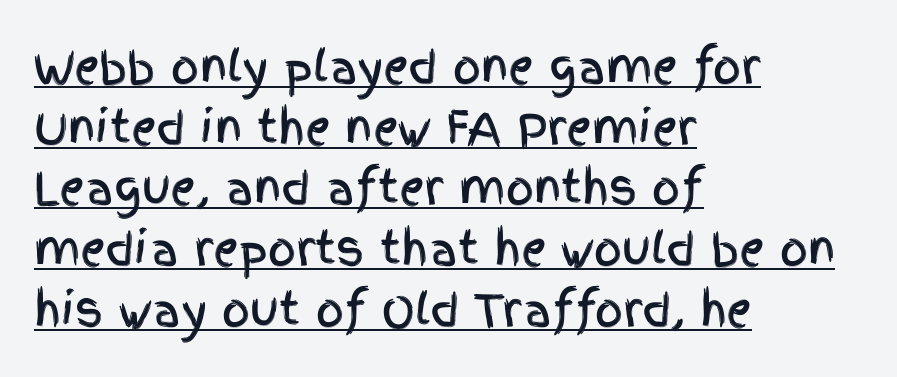
Q: Is the text italic (slanted)? A: No, it is upright.
Q: Is the typeface a serif or a sans-serif typeface? A: Sans-serif.
Q: Is the text underlined? A: Yes.
Q: How is the paragraph aligned? A: Left-aligned.
Q: Is the spacing between letters normal or unusually wide? A: Normal.
Q: Is the spacing between lines tight, normal or loose? A: Normal.
Q: Width (condensed, normal, or wide)? A: Condensed.
Q: x-height? A: Large.
Q: Monospaced? A: No.
